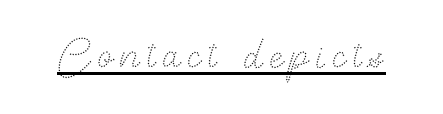
{"bold": "no", "weight": "thin", "width": "normal", "stroke_contrast": "medium", "x_height": "small", "monospaced": "no", "underline": "yes", "glyph_px": 55}
